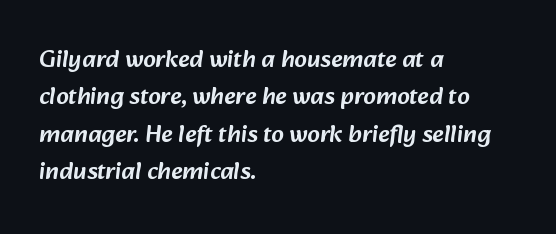
The image shows 25 px text type; set left-aligned, normal line spacing (1.5x), normal letter spacing, not underlined.
